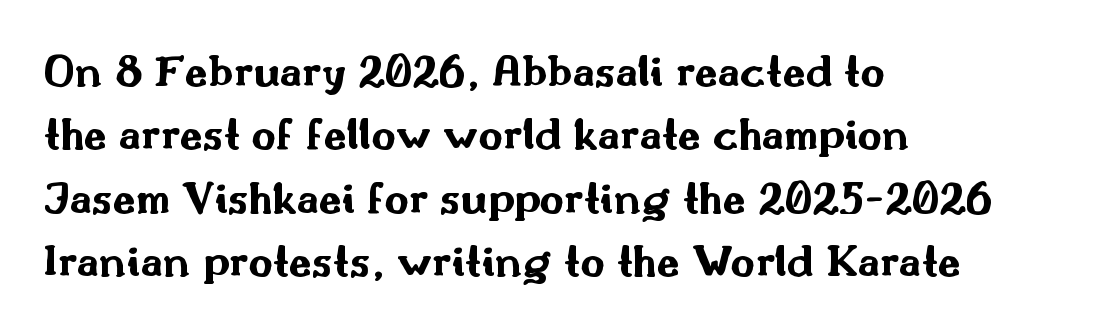
{"serif": "no", "italic": "no", "bold": "yes", "weight": "bold", "width": "wide", "stroke_contrast": "medium", "x_height": "small", "monospaced": "no", "underline": "no", "align": "left", "line_spacing": "normal", "line_spacing_ratio": 1.35, "letter_spacing": "normal", "letter_spacing_em": 0.0, "glyph_px": 47}
